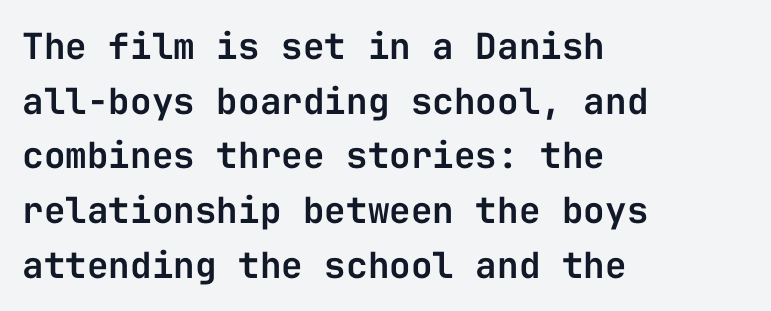
Q: Is the text italic (slanted)? A: No, it is upright.
Q: Is the typeface a serif or a sans-serif typeface? A: Sans-serif.
Q: Is the text underlined? A: No.
Q: How is the paragraph aligned? A: Left-aligned.
Q: Is the spacing between letters normal or unusually wide? A: Normal.
Q: Is the spacing between lines tight, normal or loose? A: Normal.
Q: Width (condensed, normal, or wide)? A: Normal.
Q: Stroke contrast? A: Low.
Q: x-height? A: Medium.
Q: Monospaced? A: Yes.
